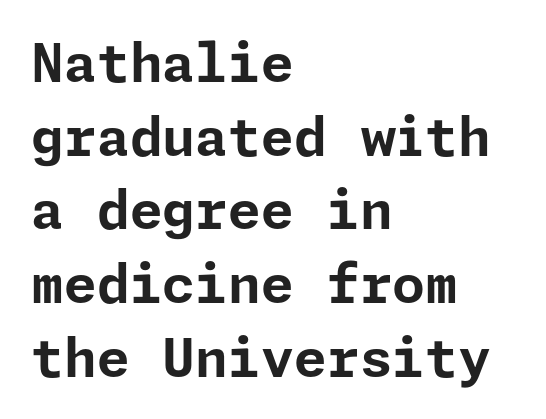
{"serif": "no", "italic": "no", "bold": "yes", "weight": "bold", "width": "normal", "stroke_contrast": "low", "x_height": "medium", "underline": "no", "align": "left", "line_spacing": "normal", "line_spacing_ratio": 1.39, "letter_spacing": "normal", "letter_spacing_em": 0.0, "glyph_px": 53}
